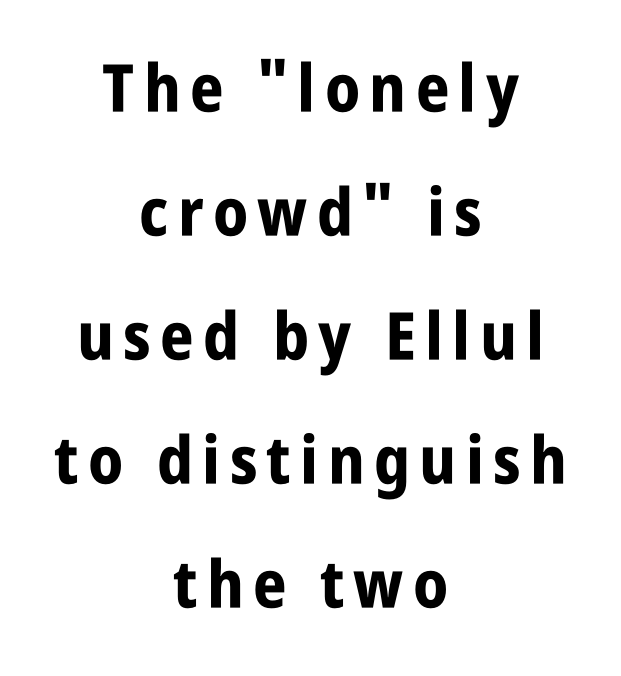
Caption: bold face, heavy strokes. Rendered with straight, roman letterforms. Serif or sans? Sans — the stroke terminals are bare. Character widths vary here, with narrow letters taking less room than wide ones. The foot of each line stays bare and open. The text block is weighted toward neither margin, spreading evenly from the middle.
